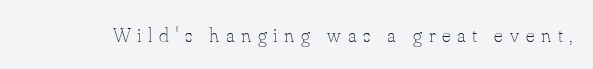
Q: Is the text bold? A: No.
Q: Is the text italic (slanted)? A: No, it is upright.
Q: Is the text underlined? A: No.
Q: Is the spacing between letters normal or unusually wide? A: Unusually wide.
